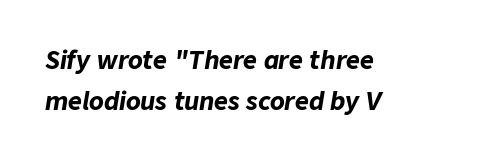
The image shows 24 px bold type, italic (leaning right); set left-aligned, normal line spacing (1.7x), normal letter spacing, not underlined.
